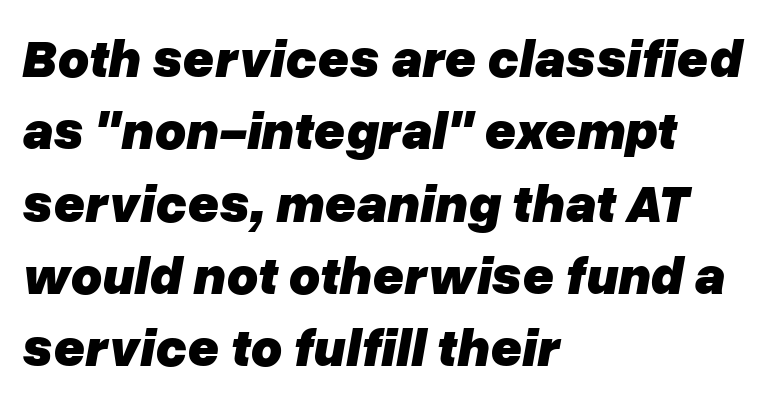
{"italic": "yes", "lean": "right", "slant_degrees": 10, "bold": "yes", "weight": "heavy", "width": "normal", "stroke_contrast": "low", "x_height": "medium", "monospaced": "no", "underline": "no", "align": "left", "line_spacing": "normal", "line_spacing_ratio": 1.34, "letter_spacing": "normal", "letter_spacing_em": 0.0, "glyph_px": 54}
